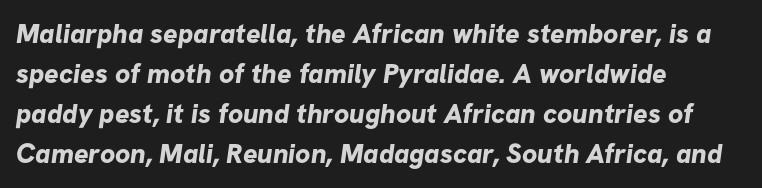
{"bold": "yes", "underline": "no", "align": "left", "line_spacing": "normal", "line_spacing_ratio": 1.48, "letter_spacing": "normal", "letter_spacing_em": 0.0, "glyph_px": 27}
